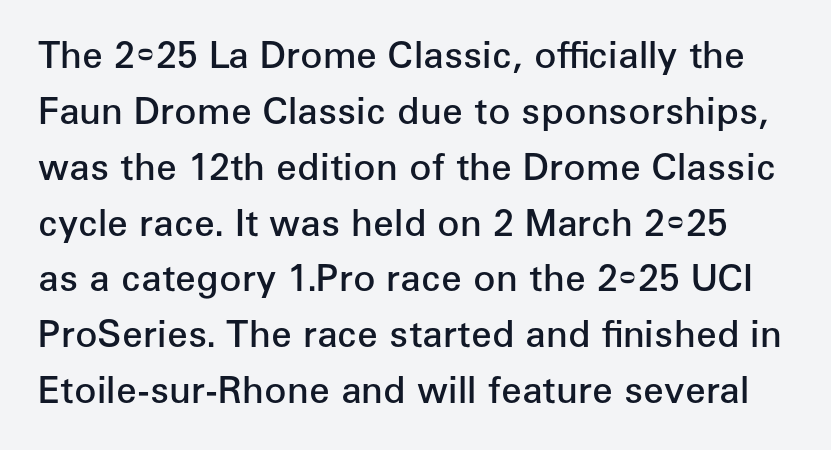
Q: Is the text bold? A: Semi-bold.
Q: Is the text italic (slanted)? A: No, it is upright.
Q: Is the typeface a serif or a sans-serif typeface? A: Sans-serif.
Q: Is the text underlined? A: No.
Q: Is the spacing between letters normal or unusually wide? A: Normal.
Q: Is the spacing between lines tight, normal or loose? A: Normal.
Q: Width (condensed, normal, or wide)? A: Normal.
Q: Stroke contrast? A: Low.
Q: x-height? A: Medium.
Q: Monospaced? A: No.
